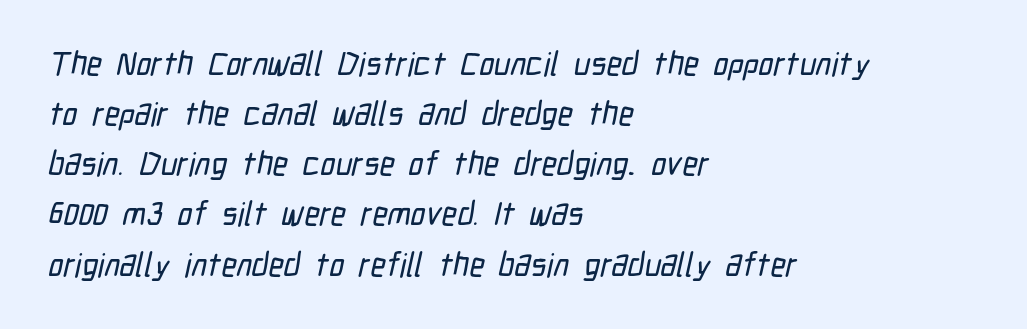
Lines of text with bare space underneath. The face used here is a sans, in the tradition of grotesques and geometrics. Where is the straight margin? On the left. There is no visible air inserted between adjacent glyphs.
